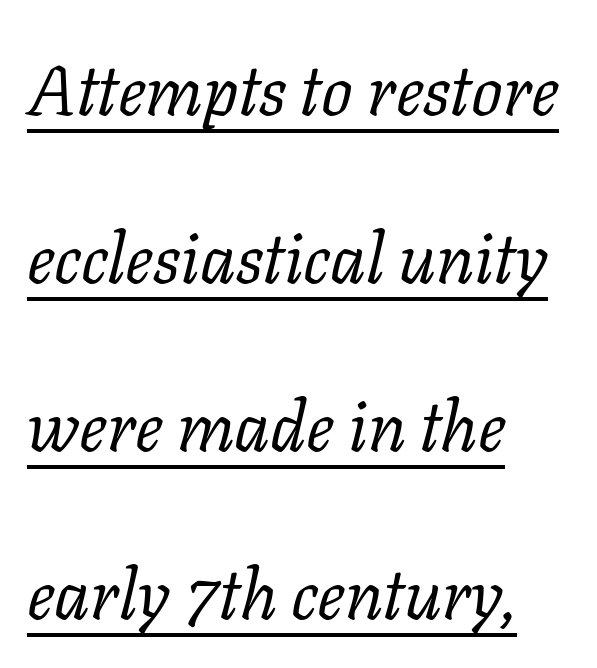
The image shows 70 px regular-weight serif type, italic (leaning right); set left-aligned, loose line spacing (2.4x), normal letter spacing, underlined; low stroke contrast and a medium x-height.
